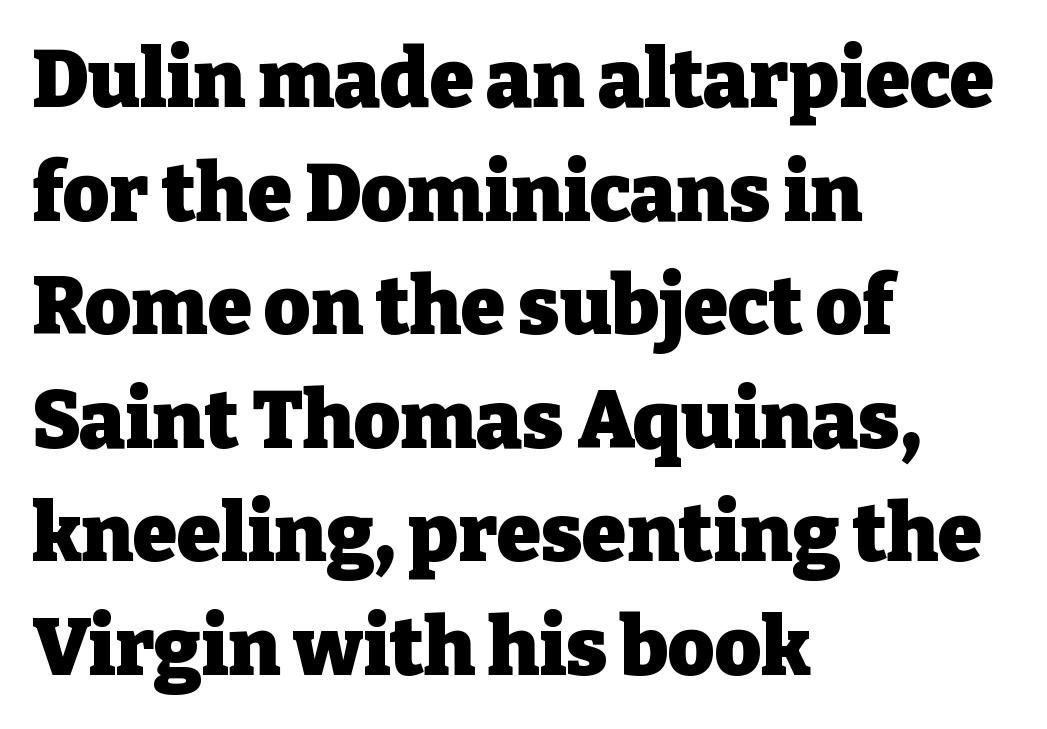
Check the space under the baseline: it is left empty. Casual observation: everything's shoved over to the left. Each glyph is drawn with heavy, bold strokes. Between one letter and the next there's only the usual sliver of space. Are there feet on the stems? There are — it's a serif.
